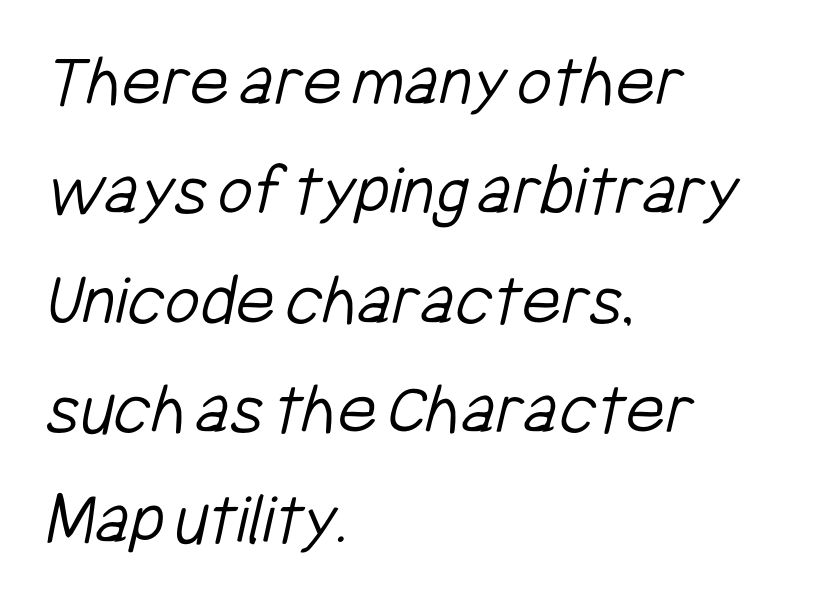
{"serif": "no", "bold": "no", "weight": "light", "width": "condensed", "stroke_contrast": "low", "x_height": "medium", "monospaced": "no", "underline": "no", "align": "left", "line_spacing": "normal", "line_spacing_ratio": 1.44, "letter_spacing": "normal", "letter_spacing_em": 0.0, "glyph_px": 76}
